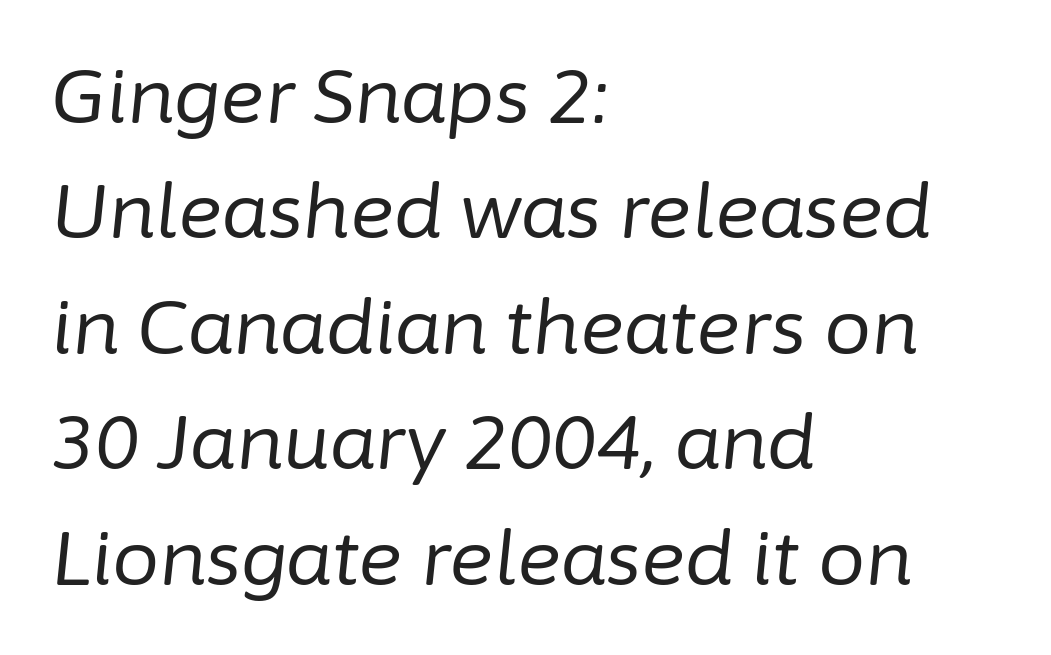
{"italic": "yes", "lean": "right", "slant_degrees": 6, "bold": "no", "weight": "regular", "width": "normal", "stroke_contrast": "low", "x_height": "medium", "monospaced": "no", "underline": "no", "align": "left", "line_spacing": "normal", "line_spacing_ratio": 1.54, "letter_spacing": "normal", "letter_spacing_em": 0.0, "glyph_px": 75}
